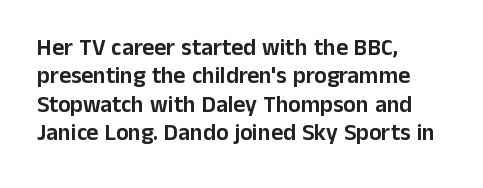
Q: Is the text italic (slanted)? A: No, it is upright.
Q: Is the text underlined? A: No.
Q: How is the paragraph aligned? A: Left-aligned.
Q: Is the spacing between letters normal or unusually wide? A: Normal.
